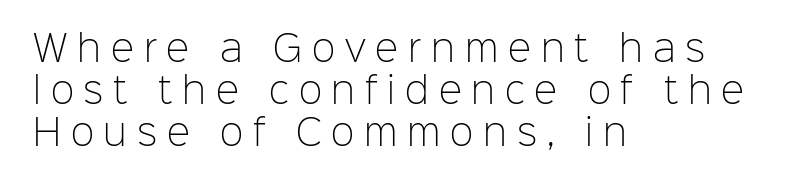
Q: Is the text bold? A: No.
Q: Is the text italic (slanted)? A: No, it is upright.
Q: Is the typeface a serif or a sans-serif typeface? A: Sans-serif.
Q: Is the text underlined? A: No.
Q: How is the paragraph aligned? A: Left-aligned.
Q: Is the spacing between letters normal or unusually wide? A: Unusually wide.
Q: Width (condensed, normal, or wide)? A: Normal.
Q: Stroke contrast? A: Low.
Q: x-height? A: Medium.
Q: Monospaced? A: No.
